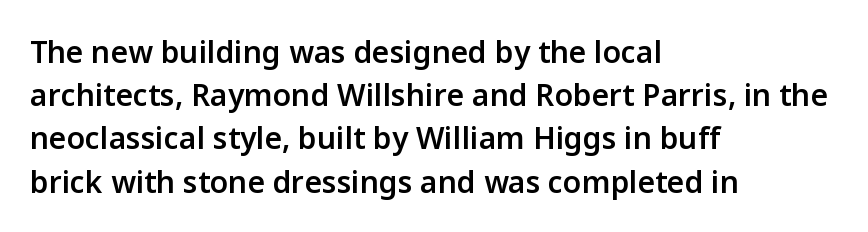
Q: Is the text bold? A: Semi-bold.
Q: Is the text italic (slanted)? A: No, it is upright.
Q: Is the typeface a serif or a sans-serif typeface? A: Sans-serif.
Q: Is the text underlined? A: No.
Q: How is the paragraph aligned? A: Left-aligned.
Q: Is the spacing between letters normal or unusually wide? A: Normal.
Q: Is the spacing between lines tight, normal or loose? A: Normal.
Q: Width (condensed, normal, or wide)? A: Normal.
Q: Stroke contrast? A: Low.
Q: x-height? A: Medium.
Q: Monospaced? A: No.
